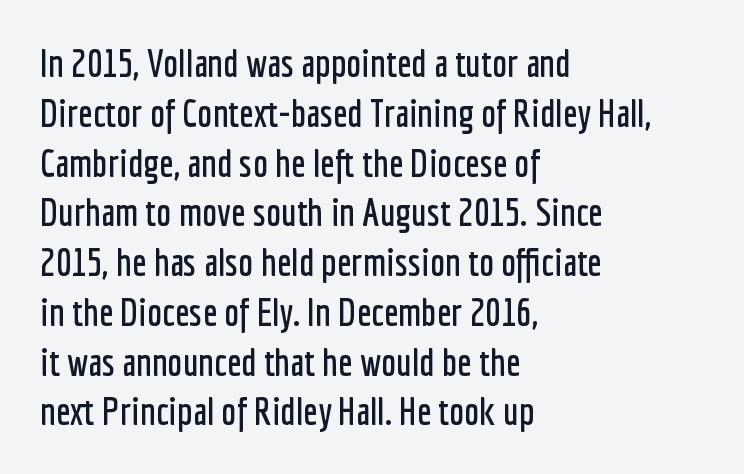
The image shows 38 px condensed sans-serif type, upright; set left-aligned, normal line spacing (1.31x), normal letter spacing, not underlined; low stroke contrast and a medium x-height.
